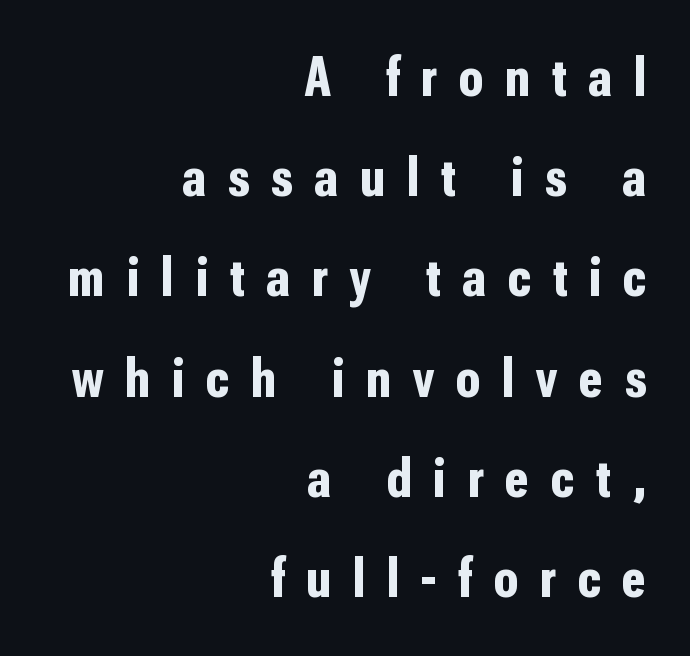
The image shows 56 px bold, condensed sans-serif type, upright; set right-aligned, line spacing 1.79x, unusually wide letter spacing (+0.39 em), not underlined; low stroke contrast and a medium x-height.
